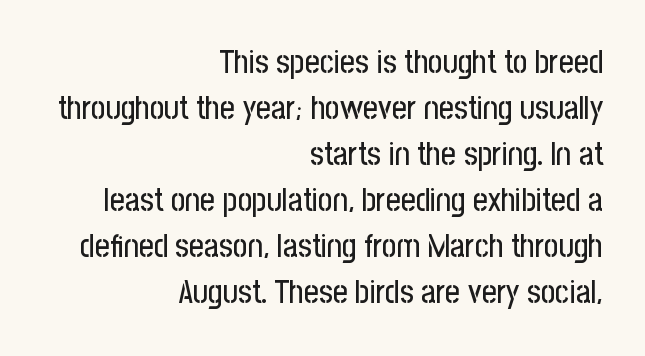
Q: Is the text italic (slanted)? A: No, it is upright.
Q: Is the typeface a serif or a sans-serif typeface? A: Sans-serif.
Q: Is the text underlined? A: No.
Q: How is the paragraph aligned? A: Right-aligned.
Q: Is the spacing between letters normal or unusually wide? A: Normal.
Q: Is the spacing between lines tight, normal or loose? A: Normal.
Q: Width (condensed, normal, or wide)? A: Condensed.
Q: Stroke contrast? A: Low.
Q: x-height? A: Medium.
Q: Monospaced? A: No.
